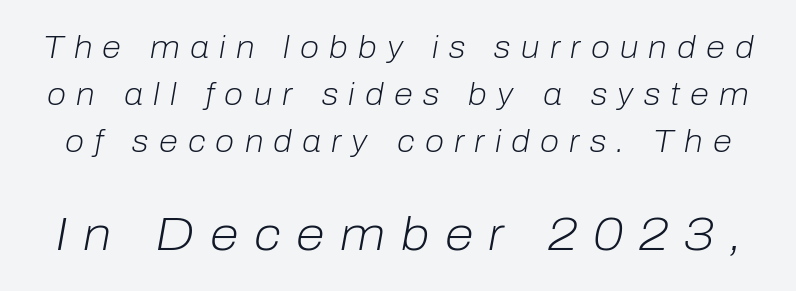
The passage shown is not bold in any degree. Here the glyphs are tracked loosely, breaking word shapes into spaced letters. Notice how descenders clear the ascenders below comfortably — that's standard leading. Character widths vary here, with narrow letters taking less room than wide ones. If you drew a line through each stem, it would be angled. Note: smaller setting up top, larger setting below.
